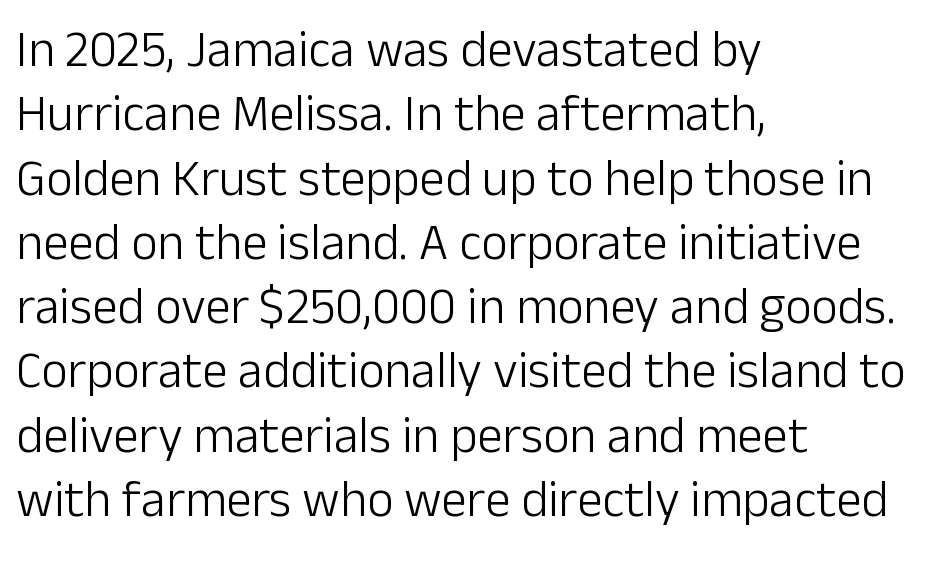
The image shows 51 px light sans-serif type, upright; set left-aligned, normal line spacing (1.26x), normal letter spacing, not underlined; low stroke contrast and a medium x-height.
